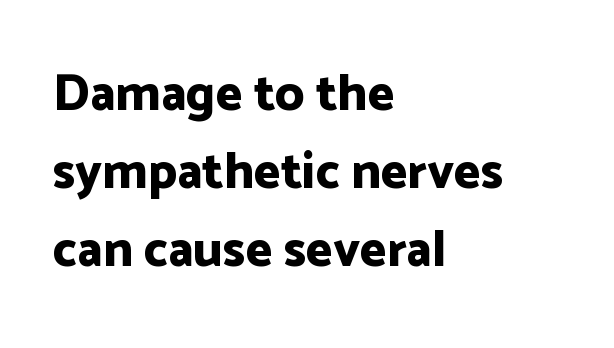
{"serif": "no", "italic": "no", "bold": "yes", "weight": "bold", "width": "normal", "stroke_contrast": "low", "x_height": "medium", "monospaced": "no", "underline": "no", "align": "left", "line_spacing": "normal", "line_spacing_ratio": 1.53, "letter_spacing": "normal", "letter_spacing_em": 0.0, "glyph_px": 51}
